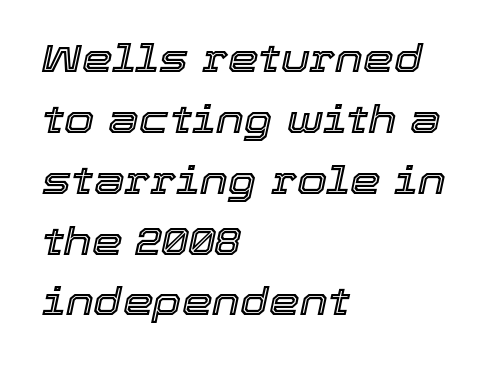
{"italic": "yes", "lean": "right", "slant_degrees": 12, "width": "normal", "x_height": "medium", "monospaced": "no", "underline": "no", "align": "left", "line_spacing": "normal", "line_spacing_ratio": 1.56, "letter_spacing": "normal", "letter_spacing_em": 0.0, "glyph_px": 39}
